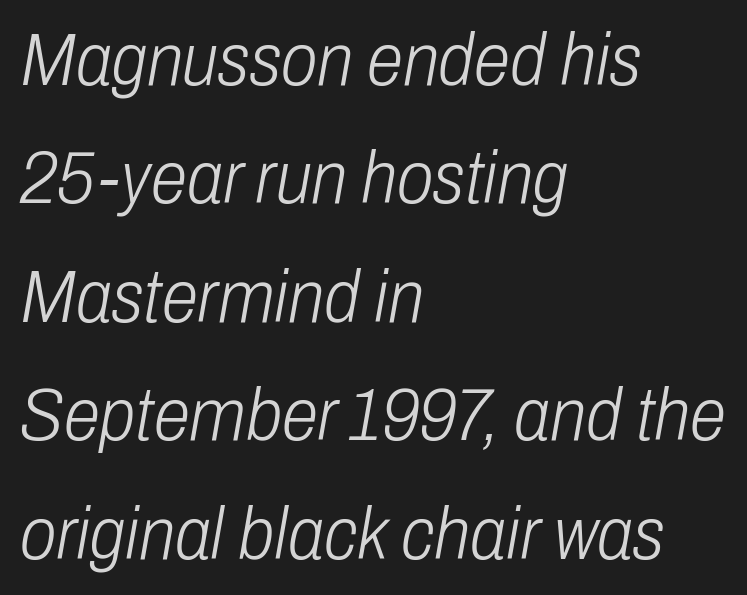
{"italic": "yes", "lean": "right", "slant_degrees": 10, "bold": "no", "weight": "light", "width": "condensed", "stroke_contrast": "low", "x_height": "medium", "monospaced": "no", "underline": "no", "align": "left", "line_spacing": "normal", "line_spacing_ratio": 1.6, "letter_spacing": "normal", "letter_spacing_em": 0.0, "glyph_px": 74}
